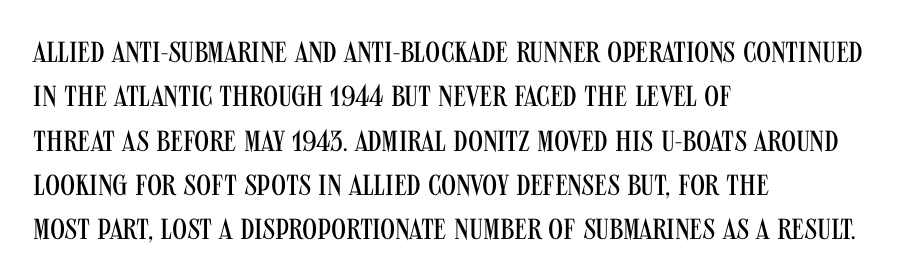
The image shows 29 px regular-weight, condensed sans-serif type, upright; set left-aligned, normal line spacing (1.53x), normal letter spacing, not underlined; medium stroke contrast and a large x-height.
